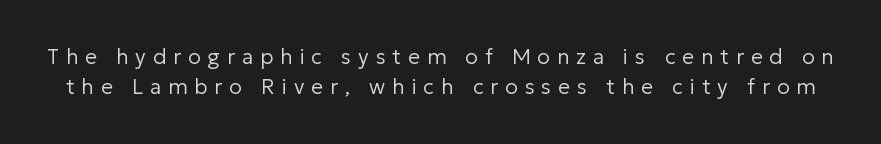
{"italic": "no", "bold": "no", "underline": "no", "line_spacing": "normal", "line_spacing_ratio": 1.44, "letter_spacing": "wide", "letter_spacing_em": 0.33, "glyph_px": 21}
